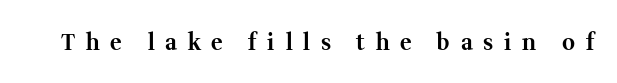
The image shows 22 px bold type, upright; set unusually wide letter spacing (+0.49 em), not underlined.
